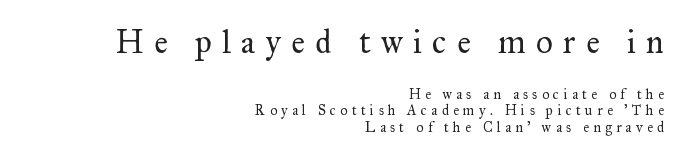
A typesetter would mark this as roman, not italic. The tracking reads as deliberately expanded to a designer's eye. Counters stay open thanks to moderate or lighter strokes. Here the designer chose a conventional face with non-uniform glyph widths.
